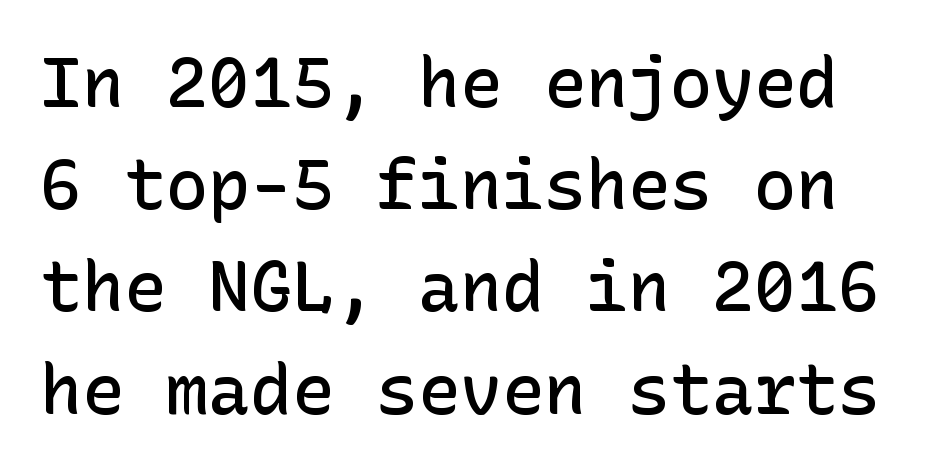
Q: Is the text bold? A: Semi-bold.
Q: Is the text italic (slanted)? A: No, it is upright.
Q: Is the typeface a serif or a sans-serif typeface? A: Sans-serif.
Q: Is the text underlined? A: No.
Q: Is the spacing between letters normal or unusually wide? A: Normal.
Q: Is the spacing between lines tight, normal or loose? A: Normal.
Q: Width (condensed, normal, or wide)? A: Normal.
Q: Stroke contrast? A: Low.
Q: x-height? A: Medium.
